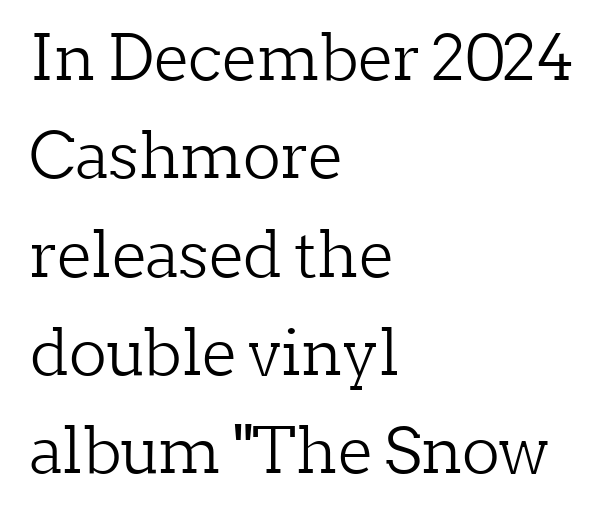
Spacing verdict: proportional, widths tailored to each character. Look at the bottom of the vertical strokes: they flare into serifs here. What's the leading like? Ordinary, nothing unusual. Between one letter and the next there's only the usual sliver of space. The type sits square on the baseline with zero lean. A bare baseline throughout the passage.
